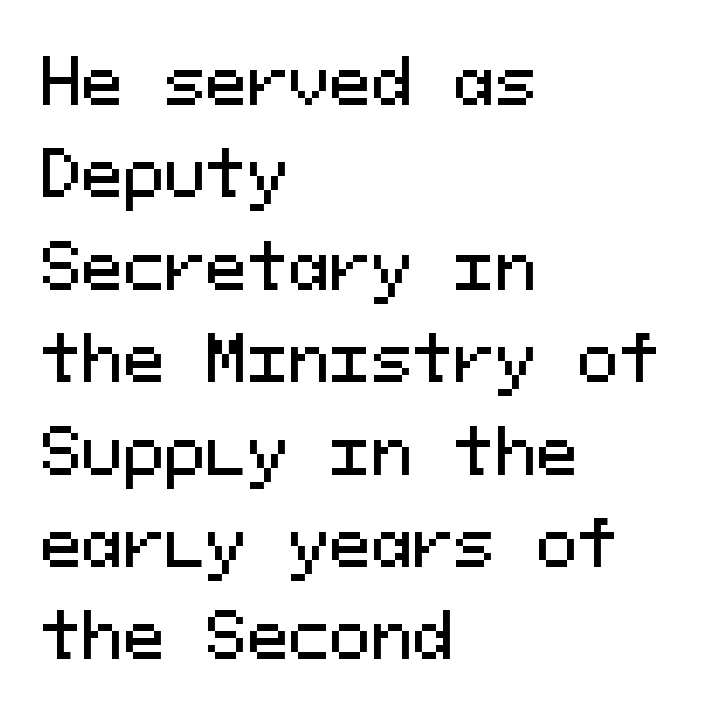
Q: Is the text italic (slanted)? A: No, it is upright.
Q: Is the typeface a serif or a sans-serif typeface? A: Sans-serif.
Q: Is the text underlined? A: No.
Q: How is the paragraph aligned? A: Left-aligned.
Q: Is the spacing between letters normal or unusually wide? A: Normal.
Q: Is the spacing between lines tight, normal or loose? A: Normal.
Q: Width (condensed, normal, or wide)? A: Normal.
Q: Stroke contrast? A: Medium.
Q: x-height? A: Medium.
Q: Monospaced? A: Yes.
